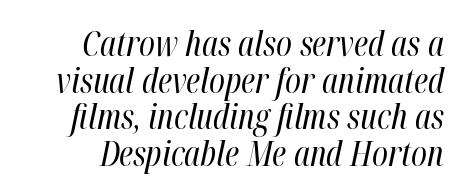
The image shows 34 px regular-weight, condensed type, italic (leaning right); set tight line spacing (1.08x), normal letter spacing, not underlined; high stroke contrast and a medium x-height.
